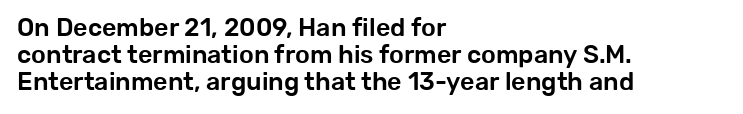
Q: Is the text italic (slanted)? A: No, it is upright.
Q: Is the text underlined? A: No.
Q: How is the paragraph aligned? A: Left-aligned.
Q: Is the spacing between letters normal or unusually wide? A: Normal.
Q: Is the spacing between lines tight, normal or loose? A: Tight.
